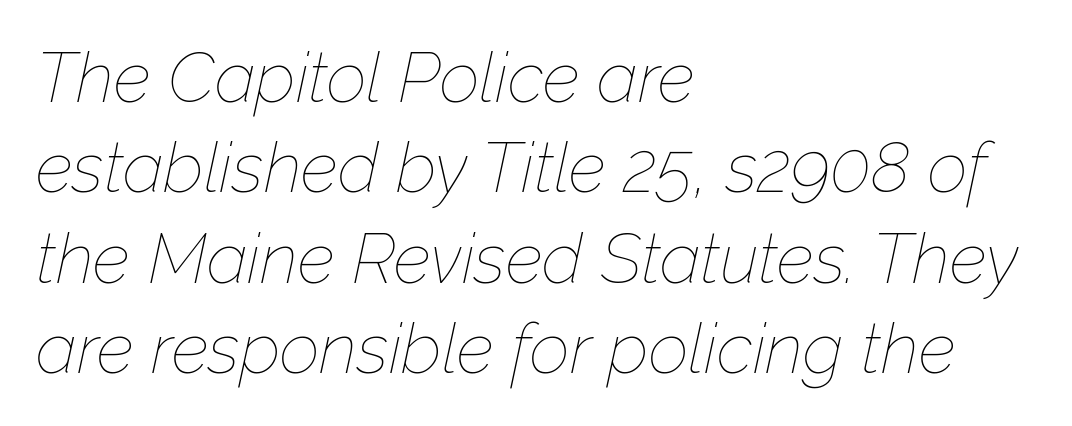
Rendered with sloped, italic letterforms. Horizontal alignment here is leftward, the default for most running prose. The gaps between neighbouring characters are ordinary and unremarkable. Compared with a typical body face, this is equally light or lighter still. This sample keeps an unexceptional amount of space between lines. Spacing verdict: proportional, widths tailored to each character.
